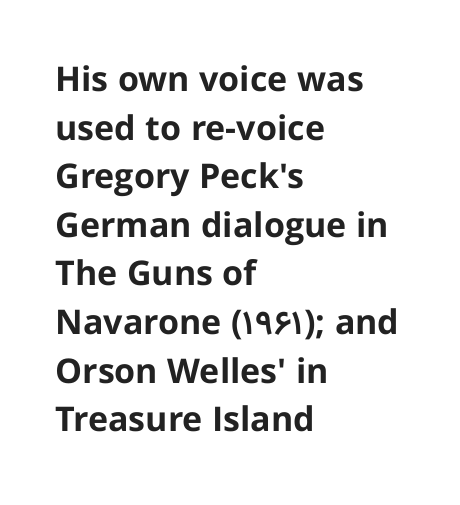
A typesetter would call this proportional, since set widths differ per character. In terms of letterspacing, this is plain default setting. What's the leading like? Ordinary, nothing unusual. Compared with a centered layout, this one pins lines to the left instead. The words here are not underlined. In terms of weight, the rendering is a true, heavy bold.
